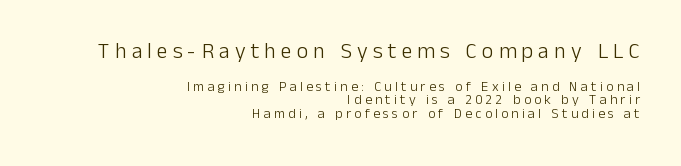
Q: Is the text bold? A: No.
Q: Is the text italic (slanted)? A: No, it is upright.
Q: Is the text underlined? A: No.
Q: How is the paragraph aligned? A: Right-aligned.
Q: Is the spacing between letters normal or unusually wide? A: Unusually wide.
Q: Is the spacing between lines tight, normal or loose? A: Tight.
Q: Which block of text is set in a larger size, the first (top) or the second (bottom)? A: The first (top) one.
